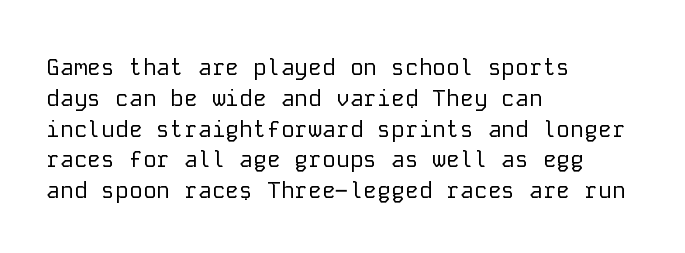
Q: Is the text bold? A: No.
Q: Is the text italic (slanted)? A: No, it is upright.
Q: Is the text underlined? A: No.
Q: How is the paragraph aligned? A: Left-aligned.
Q: Is the spacing between letters normal or unusually wide? A: Normal.
Q: Is the spacing between lines tight, normal or loose? A: Normal.
